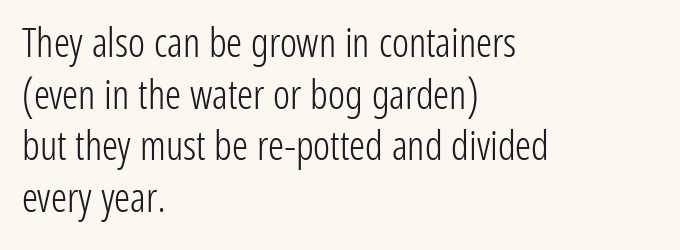
The image shows 40 px light, condensed sans-serif type, upright; set left-aligned, normal line spacing (1.29x), normal letter spacing, not underlined; low stroke contrast and a medium x-height.
